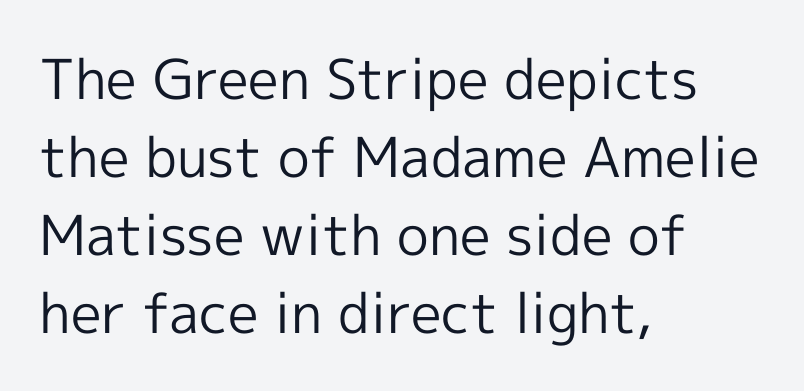
{"serif": "no", "italic": "no", "bold": "no", "weight": "regular", "width": "normal", "x_height": "medium", "monospaced": "no", "underline": "no", "align": "left", "line_spacing": "normal", "line_spacing_ratio": 1.42, "letter_spacing": "normal", "letter_spacing_em": 0.0, "glyph_px": 55}
